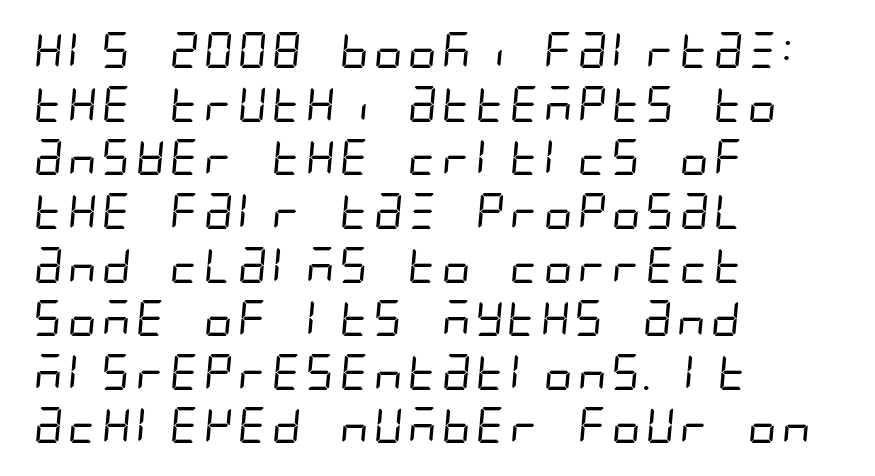
Q: Is the text bold? A: No.
Q: Is the typeface a serif or a sans-serif typeface? A: Sans-serif.
Q: Is the text underlined? A: No.
Q: How is the paragraph aligned? A: Left-aligned.
Q: Is the spacing between letters normal or unusually wide? A: Normal.
Q: Is the spacing between lines tight, normal or loose? A: Normal.
Q: Width (condensed, normal, or wide)? A: Condensed.
Q: Stroke contrast? A: Low.
Q: x-height? A: Large.
